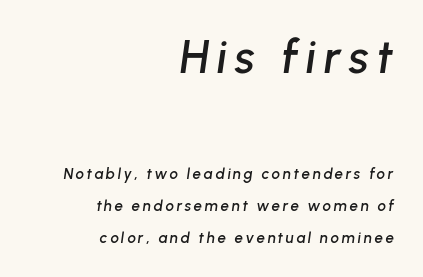
{"italic": "yes", "lean": "right", "slant_degrees": 8, "width": "normal", "stroke_contrast": "low", "x_height": "medium", "monospaced": "no", "underline": "no", "align": "right", "line_spacing": "loose", "line_spacing_ratio": 2.14, "larger_block": "first", "size_ratio": 3.07, "glyph_px": 46}
